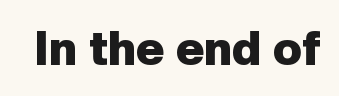
{"serif": "no", "italic": "no", "bold": "yes", "weight": "heavy", "width": "normal", "stroke_contrast": "low", "x_height": "medium", "monospaced": "no", "underline": "no", "letter_spacing": "normal", "letter_spacing_em": 0.0, "glyph_px": 48}
